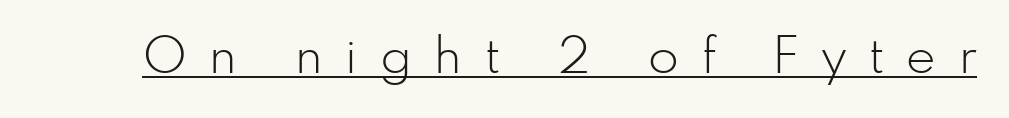
{"serif": "no", "italic": "no", "bold": "no", "weight": "light", "width": "normal", "stroke_contrast": "low", "x_height": "small", "monospaced": "no", "underline": "yes", "letter_spacing": "wide", "letter_spacing_em": 0.46, "glyph_px": 50}
